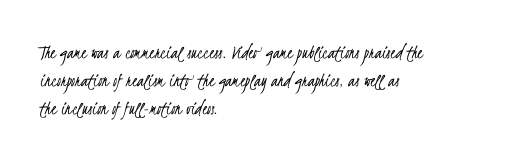
Descender tails drop into unmarked territory. The font sits on the lighter half of the weight spectrum, regular included. Short note: letters normally spaced. Is there much room between lines? A standard amount, neither cramped nor airy.
